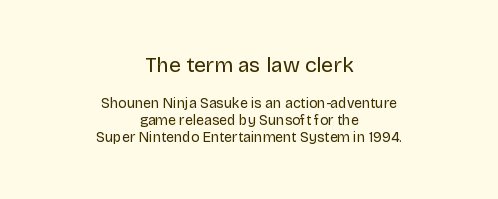
The image shows 21 px text type, upright; set centered, line spacing 1.21x, normal letter spacing, not underlined; the first (top) block is 1.5x larger.
